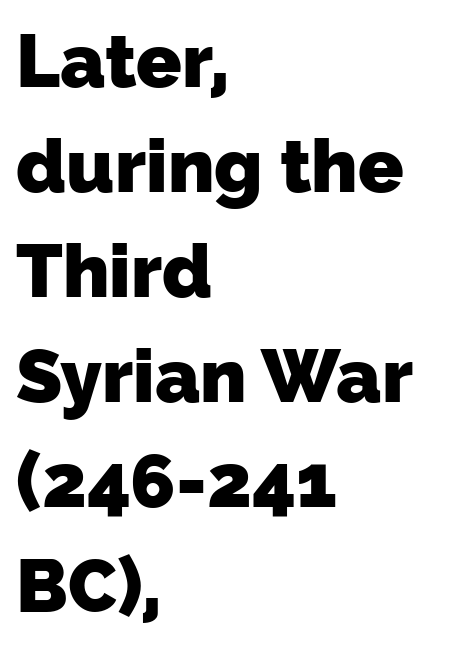
{"serif": "no", "bold": "yes", "weight": "heavy", "width": "normal", "stroke_contrast": "low", "x_height": "medium", "monospaced": "no", "underline": "no", "align": "left", "line_spacing": "normal", "line_spacing_ratio": 1.4, "letter_spacing": "normal", "letter_spacing_em": 0.0, "glyph_px": 75}
